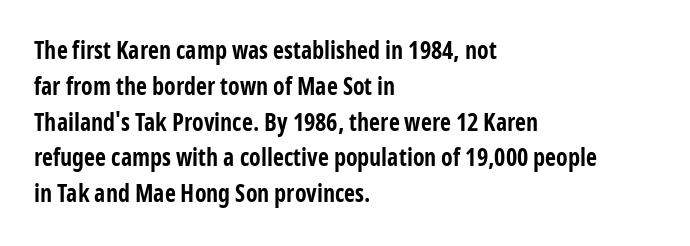
{"italic": "no", "bold": "yes", "underline": "no", "align": "left", "line_spacing": "normal", "line_spacing_ratio": 1.49, "letter_spacing": "normal", "letter_spacing_em": 0.0, "glyph_px": 24}
